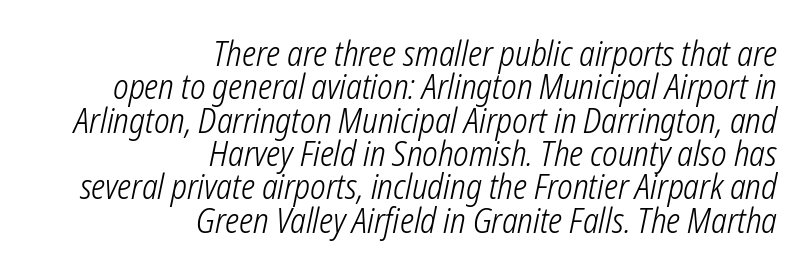
{"italic": "yes", "lean": "right", "slant_degrees": 12, "bold": "no", "weight": "light", "width": "condensed", "stroke_contrast": "low", "x_height": "medium", "monospaced": "no", "underline": "no", "align": "right", "line_spacing": "tight", "line_spacing_ratio": 0.98, "letter_spacing": "normal", "letter_spacing_em": 0.0, "glyph_px": 34}
